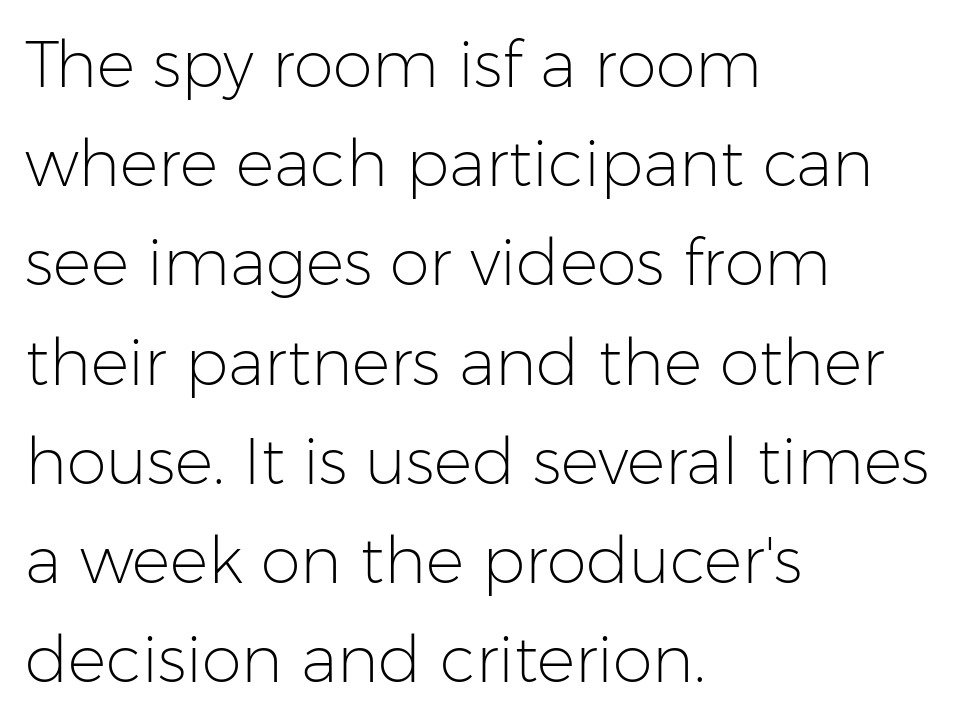
{"serif": "no", "italic": "no", "bold": "no", "weight": "light", "width": "normal", "stroke_contrast": "low", "x_height": "medium", "monospaced": "no", "underline": "no", "align": "left", "line_spacing": "normal", "line_spacing_ratio": 1.55, "letter_spacing": "normal", "letter_spacing_em": 0.0, "glyph_px": 64}
